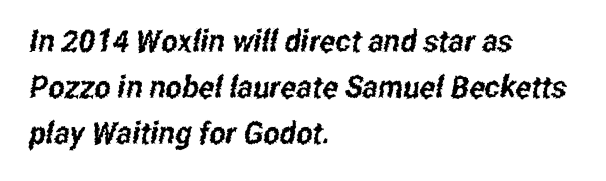
Q: Is the typeface a serif or a sans-serif typeface? A: Sans-serif.
Q: Is the text underlined? A: No.
Q: How is the paragraph aligned? A: Left-aligned.
Q: Is the spacing between letters normal or unusually wide? A: Normal.
Q: Is the spacing between lines tight, normal or loose? A: Normal.
Q: Width (condensed, normal, or wide)? A: Condensed.
Q: Stroke contrast? A: Low.
Q: x-height? A: Medium.
Q: Monospaced? A: No.
